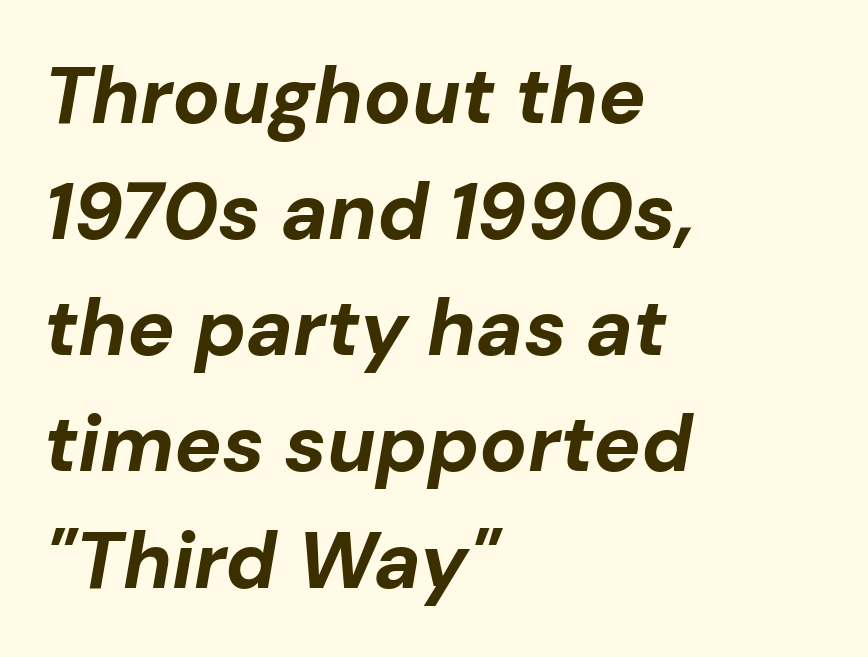
{"italic": "yes", "lean": "right", "slant_degrees": 10, "bold": "yes", "weight": "bold", "width": "normal", "stroke_contrast": "low", "x_height": "medium", "monospaced": "no", "underline": "no", "align": "left", "line_spacing": "normal", "line_spacing_ratio": 1.47, "letter_spacing": "normal", "letter_spacing_em": 0.0, "glyph_px": 79}
